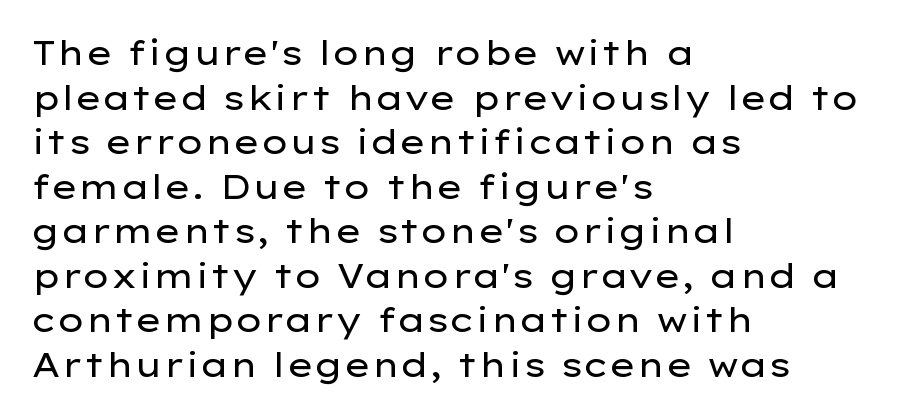
The image shows 34 px regular-weight, wide sans-serif type, upright; set left-aligned, normal line spacing (1.31x), normal letter spacing, not underlined; low stroke contrast and a medium x-height.
